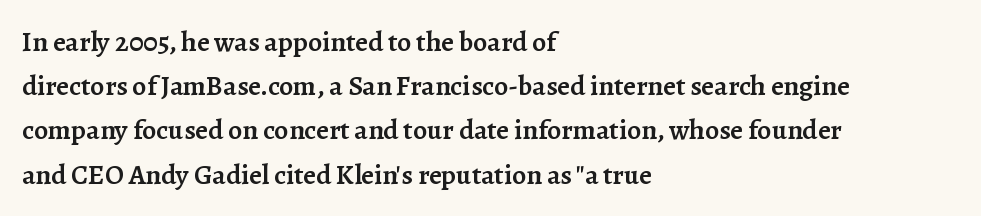
Q: Is the text bold? A: Semi-bold.
Q: Is the text italic (slanted)? A: No, it is upright.
Q: Is the typeface a serif or a sans-serif typeface? A: Serif.
Q: Is the text underlined? A: No.
Q: How is the paragraph aligned? A: Left-aligned.
Q: Is the spacing between letters normal or unusually wide? A: Normal.
Q: Is the spacing between lines tight, normal or loose? A: Normal.
Q: Width (condensed, normal, or wide)? A: Normal.
Q: Stroke contrast? A: Low.
Q: x-height? A: Medium.
Q: Monospaced? A: No.
